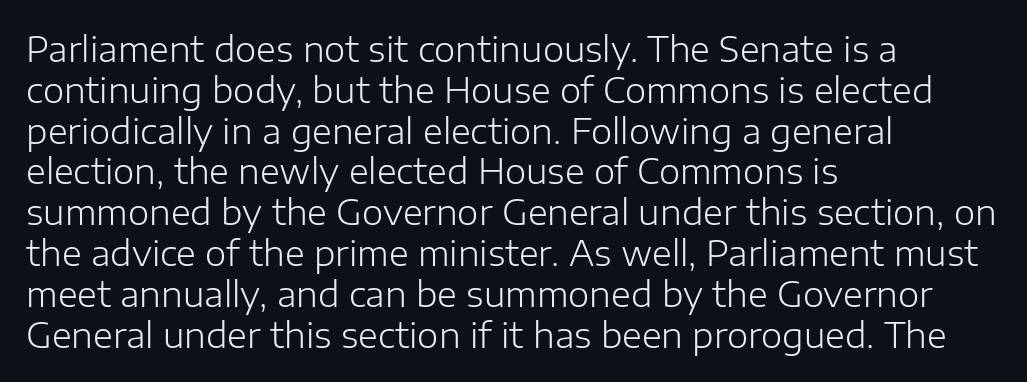
Q: Is the text bold? A: No.
Q: Is the text italic (slanted)? A: No, it is upright.
Q: Is the typeface a serif or a sans-serif typeface? A: Sans-serif.
Q: Is the text underlined? A: No.
Q: How is the paragraph aligned? A: Left-aligned.
Q: Is the spacing between letters normal or unusually wide? A: Normal.
Q: Width (condensed, normal, or wide)? A: Normal.
Q: Stroke contrast? A: Low.
Q: x-height? A: Medium.
Q: Monospaced? A: No.
